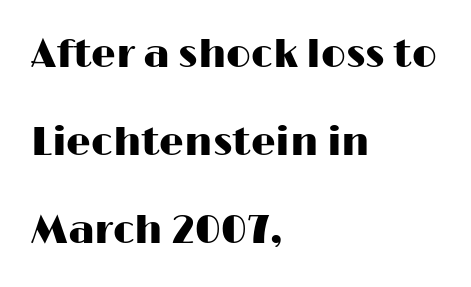
{"serif": "no", "italic": "no", "width": "wide", "stroke_contrast": "high", "x_height": "medium", "monospaced": "no", "underline": "no", "align": "left", "line_spacing": "loose", "line_spacing_ratio": 2.26, "letter_spacing": "normal", "letter_spacing_em": 0.0, "glyph_px": 39}
